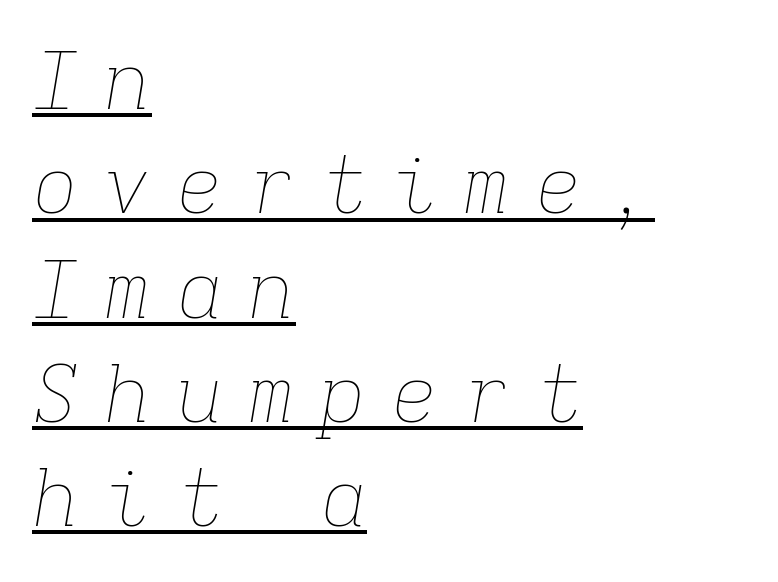
Q: Is the text bold? A: No.
Q: Is the text italic (slanted)? A: Yes, it leans right by about 9 degrees.
Q: Is the text underlined? A: Yes.
Q: How is the paragraph aligned? A: Left-aligned.
Q: Is the spacing between letters normal or unusually wide? A: Unusually wide.
Q: Is the spacing between lines tight, normal or loose? A: Normal.
Q: Width (condensed, normal, or wide)? A: Normal.
Q: Stroke contrast? A: Low.
Q: x-height? A: Medium.
Q: Monospaced? A: Yes.
